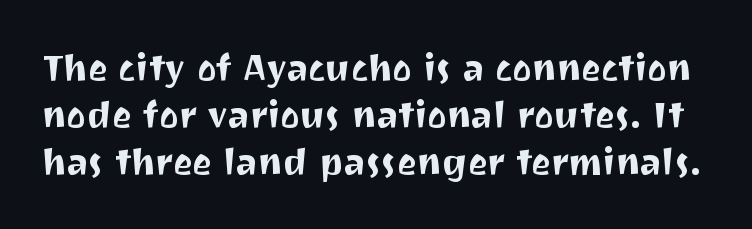
The horizontal fit of the characters is conventional and even. Reading down the column, the eye jumps a familiar distance to each next line. Are there feet on the stems? There aren't — it's a sans. A bare baseline throughout the passage. The letters advance in unequal steps, a hallmark of proportional type. A typesetter would mark this as roman, not italic.
